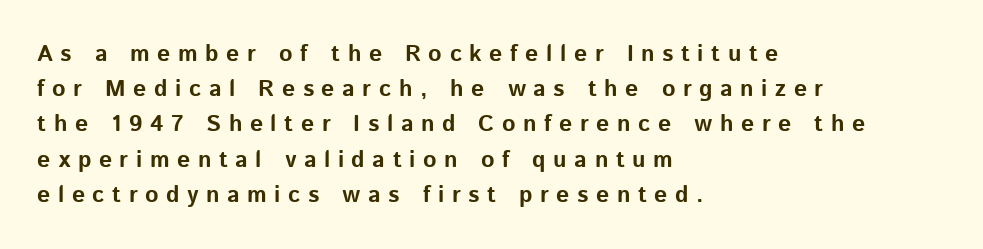
The image shows 23 px bold type, upright; set left-aligned, normal line spacing (1.53x), unusually wide letter spacing (+0.33 em), not underlined.
